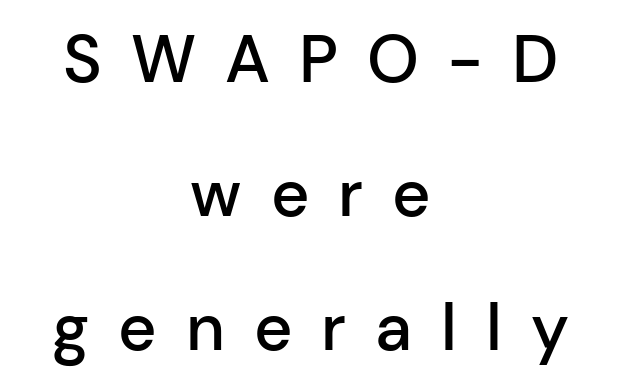
The image shows 66 px semibold sans-serif type, upright; set centered, loose line spacing (2.03x), unusually wide letter spacing (+0.44 em), not underlined; low stroke contrast and a medium x-height.
